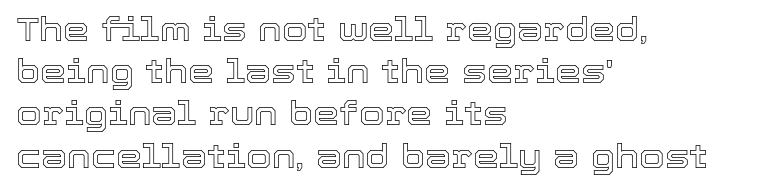
{"italic": "no", "width": "normal", "x_height": "medium", "monospaced": "no", "underline": "no", "align": "left", "line_spacing": "normal", "line_spacing_ratio": 1.28, "letter_spacing": "normal", "letter_spacing_em": 0.0, "glyph_px": 33}
